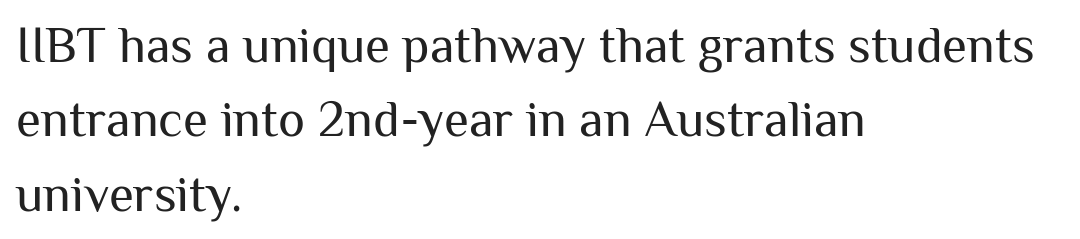
{"serif": "no", "italic": "no", "bold": "no", "weight": "regular", "width": "normal", "stroke_contrast": "medium", "x_height": "medium", "monospaced": "no", "underline": "no", "align": "left", "line_spacing": "normal", "line_spacing_ratio": 1.46, "letter_spacing": "normal", "letter_spacing_em": 0.0, "glyph_px": 51}
